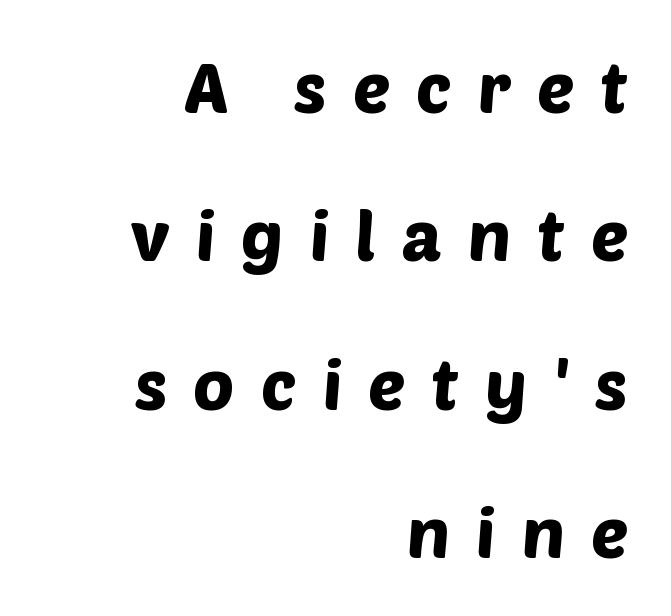
This sample has the flowing, uneven cadence of proportional lettering. Serif or sans? Sans — the stroke terminals are bare. Beneath every word, the page is bare. Rows of type keep a wide berth in the vertical direction.
